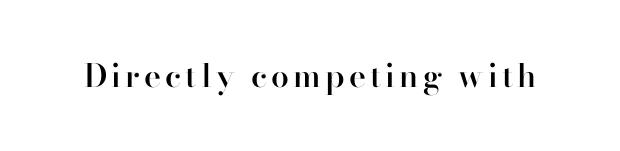
{"serif": "yes", "italic": "no", "bold": "semi", "weight": "semibold", "width": "normal", "stroke_contrast": "high", "x_height": "small", "monospaced": "no", "underline": "no", "glyph_px": 32}
